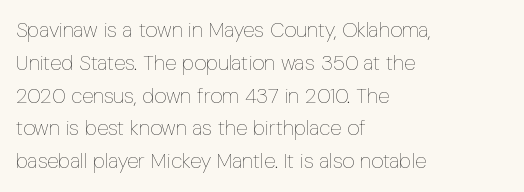
Q: Is the text bold? A: No.
Q: Is the text italic (slanted)? A: No, it is upright.
Q: Is the text underlined? A: No.
Q: How is the paragraph aligned? A: Left-aligned.
Q: Is the spacing between letters normal or unusually wide? A: Normal.
Q: Is the spacing between lines tight, normal or loose? A: Normal.
